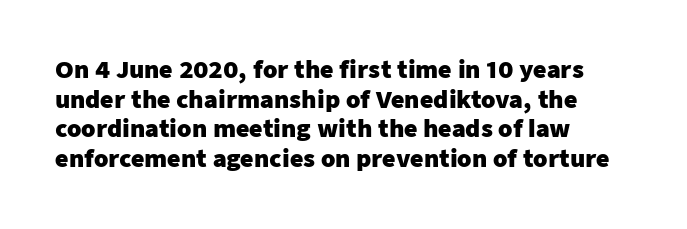
Is there any slant? The stems are plumb. Nothing unusual about the tracking: characters are spaced as the font intends. These words are printed bold, with thick strokes throughout. Evenly set lines give the paragraph a standard silhouette.
